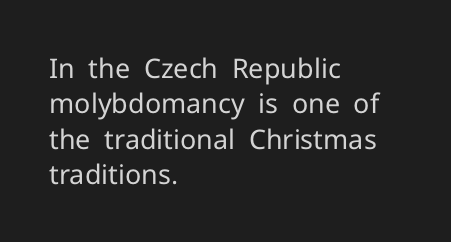
The image shows 27 px text type, upright; set left-aligned, normal line spacing (1.31x), normal letter spacing, not underlined.
